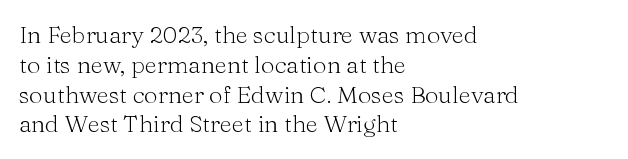
The image shows 24 px text type, upright; set left-aligned, line spacing 1.24x, normal letter spacing, not underlined.
